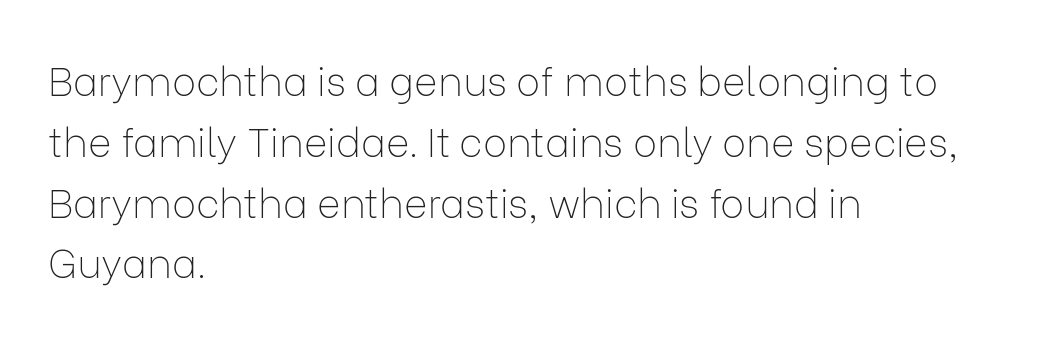
Here the glyphs are tracked normally, forming tight word shapes. Looks like regular typesetting: each glyph gets only the width it needs. Does the lettering tilt? It doesn't — this is upright. The gap between lines stays unmarked. A typesetter would call this leading conventional body-copy spacing. This sample is left-justified, so line endings fall wherever the words run out.
